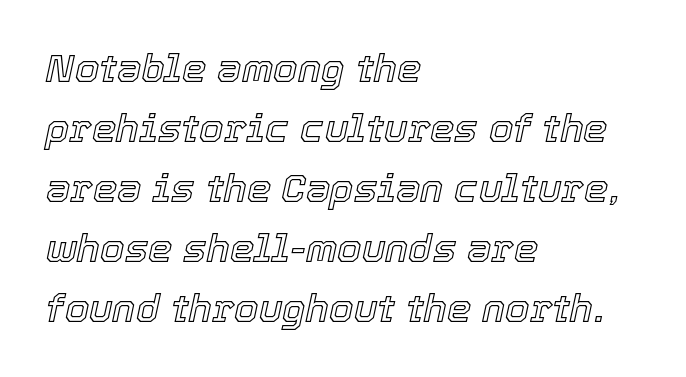
Slant detected: the letters are inclined. Compared with typical paragraphs, the rows here are spaced about the same. Only glyphs here, with clear space below each row. The letterforms sit shoulder to shoulder at normal distance. Do the characters align in a grid? No, the font is proportional.
